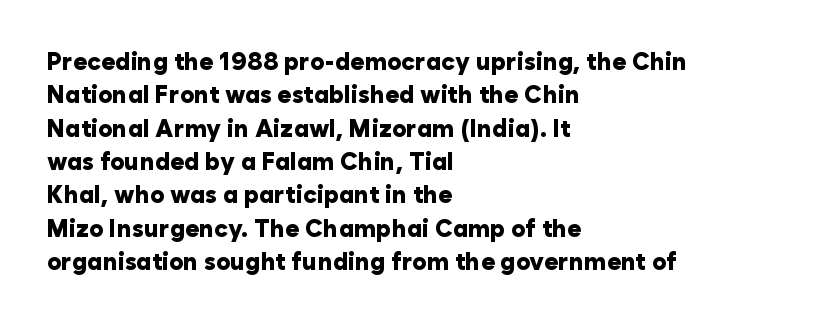
{"italic": "no", "bold": "yes", "underline": "no", "align": "left", "line_spacing": "normal", "line_spacing_ratio": 1.39, "letter_spacing": "normal", "letter_spacing_em": 0.0, "glyph_px": 24}
